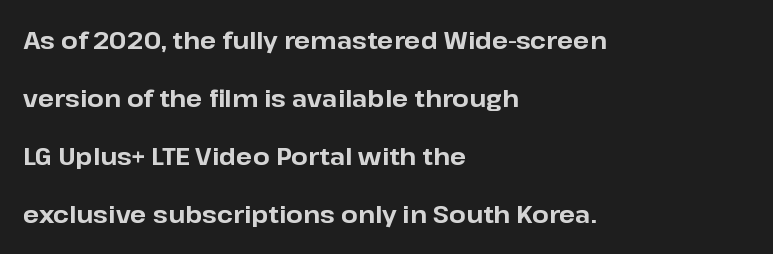
One glance says open: line gaps are wider than usual. Left-aligned paragraph, ragged on the right. Thick stems and heavy bowls — unmistakably bold. The lettering stays uniformly vertical, giving the passage a roman look.
